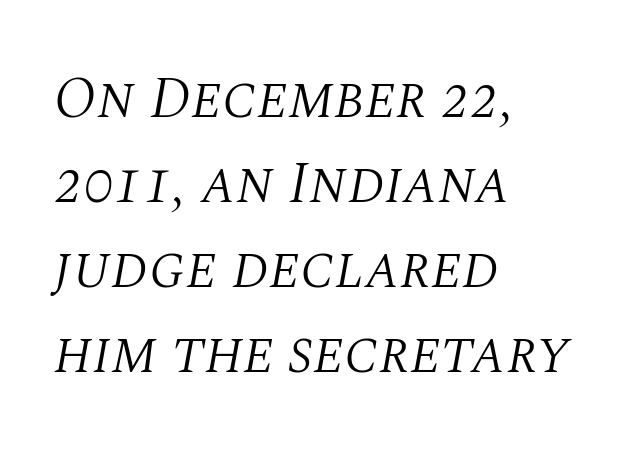
The characters display serif detailing at their extremities. The setting favours the left margin, as ordinary paragraphs usually do. Vertically, the passage feels balanced, rows spaced as you'd expect. The letters advance in unequal steps, a hallmark of proportional type. No extra ink here — the face is not bold.
